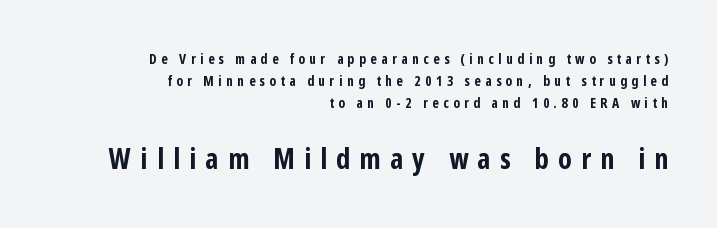
The image shows 29 px bold, condensed sans-serif type, upright; set right-aligned, normal line spacing (1.57x), unusually wide letter spacing (+0.32 em), not underlined; the second (bottom) block is 2.07x larger; low stroke contrast and a medium x-height.
